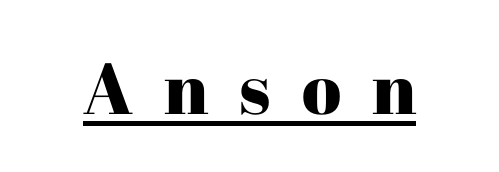
The image shows 72 px serif type, upright; set unusually wide letter spacing (+0.43 em), underlined; high stroke contrast and a medium x-height.
